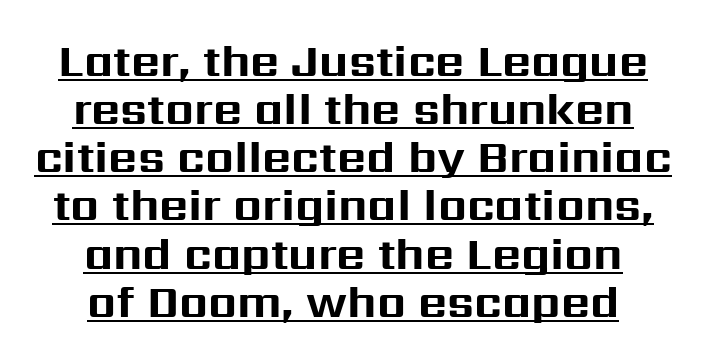
Q: Is the text bold? A: Yes.
Q: Is the text italic (slanted)? A: No, it is upright.
Q: Is the typeface a serif or a sans-serif typeface? A: Sans-serif.
Q: Is the text underlined? A: Yes.
Q: How is the paragraph aligned? A: Centered.
Q: Is the spacing between letters normal or unusually wide? A: Normal.
Q: Is the spacing between lines tight, normal or loose? A: Tight.
Q: Width (condensed, normal, or wide)? A: Normal.
Q: Stroke contrast? A: Medium.
Q: x-height? A: Medium.
Q: Monospaced? A: No.
